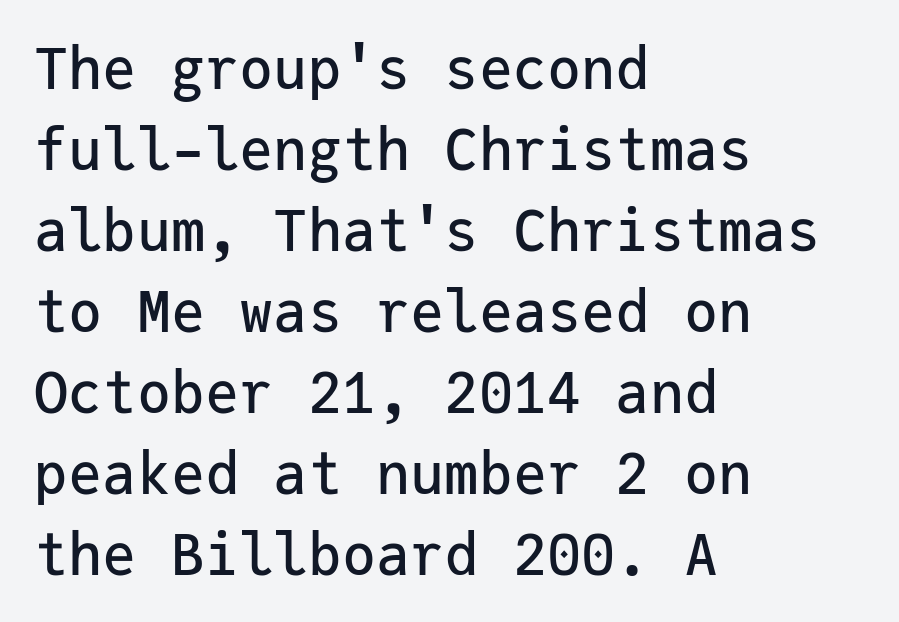
{"serif": "no", "italic": "no", "width": "normal", "stroke_contrast": "low", "x_height": "medium", "monospaced": "yes", "underline": "no", "align": "left", "line_spacing": "normal", "line_spacing_ratio": 1.42, "letter_spacing": "normal", "letter_spacing_em": 0.0, "glyph_px": 57}
